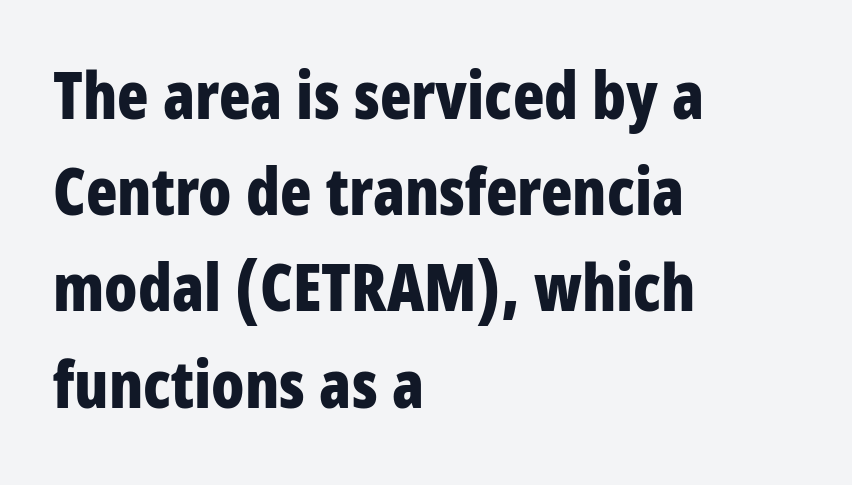
The space directly below the letters is spotless. Tall strokes in this sample are plumb rather than angled. Look at the bottom of the vertical strokes: they stop flat, with no serifs. The passage shown has conventional tracking throughout. This block has exactly the height ordinary leading produces.
